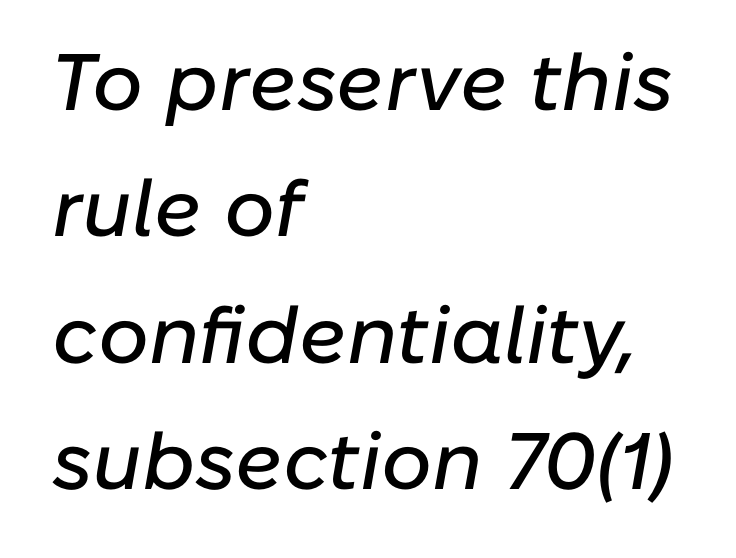
The image shows 80 px text type, italic (leaning right); set left-aligned, normal line spacing (1.58x), normal letter spacing, not underlined; low stroke contrast and a medium x-height.
